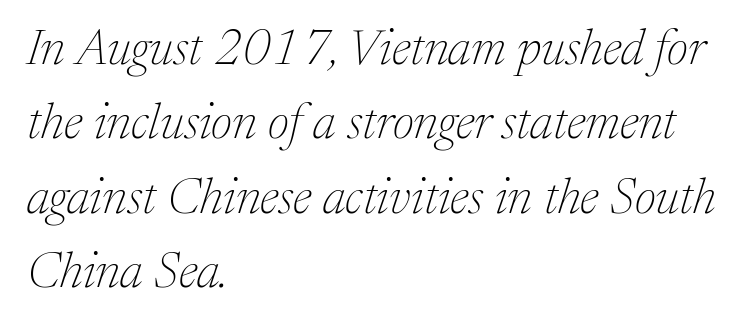
Q: Is the text bold? A: No.
Q: Is the text italic (slanted)? A: Yes, it leans right by about 17 degrees.
Q: Is the typeface a serif or a sans-serif typeface? A: Serif.
Q: Is the text underlined? A: No.
Q: How is the paragraph aligned? A: Left-aligned.
Q: Is the spacing between letters normal or unusually wide? A: Normal.
Q: Is the spacing between lines tight, normal or loose? A: Normal.
Q: Width (condensed, normal, or wide)? A: Normal.
Q: Stroke contrast? A: Medium.
Q: x-height? A: Medium.
Q: Monospaced? A: No.
